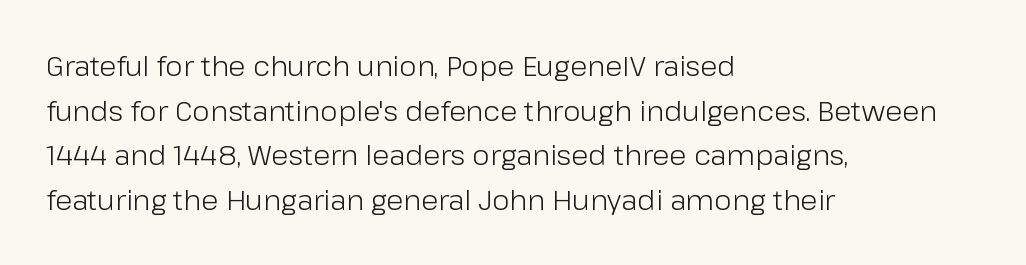
The image shows 28 px light sans-serif type, upright; set left-aligned, normal line spacing (1.59x), normal letter spacing, not underlined; low stroke contrast and a medium x-height.
